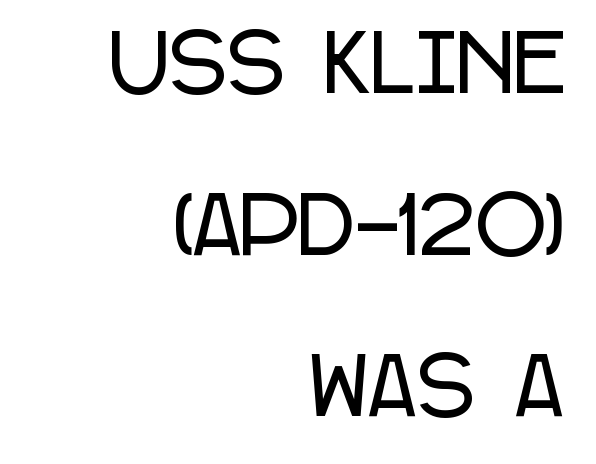
Q: Is the text italic (slanted)? A: No, it is upright.
Q: Is the typeface a serif or a sans-serif typeface? A: Sans-serif.
Q: Is the text underlined? A: No.
Q: How is the paragraph aligned? A: Right-aligned.
Q: Is the spacing between letters normal or unusually wide? A: Normal.
Q: Is the spacing between lines tight, normal or loose? A: Loose.
Q: Width (condensed, normal, or wide)? A: Condensed.
Q: Stroke contrast? A: Low.
Q: x-height? A: Large.
Q: Monospaced? A: No.
